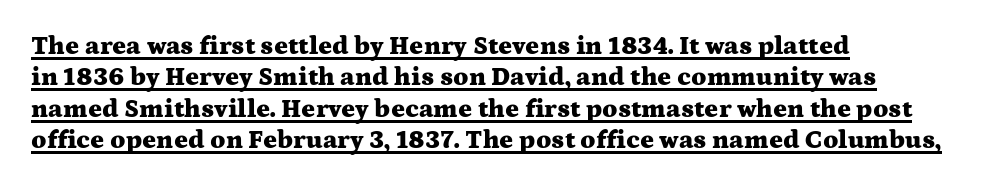
Q: Is the text bold? A: Yes.
Q: Is the text italic (slanted)? A: No, it is upright.
Q: Is the text underlined? A: Yes.
Q: How is the paragraph aligned? A: Left-aligned.
Q: Is the spacing between letters normal or unusually wide? A: Normal.
